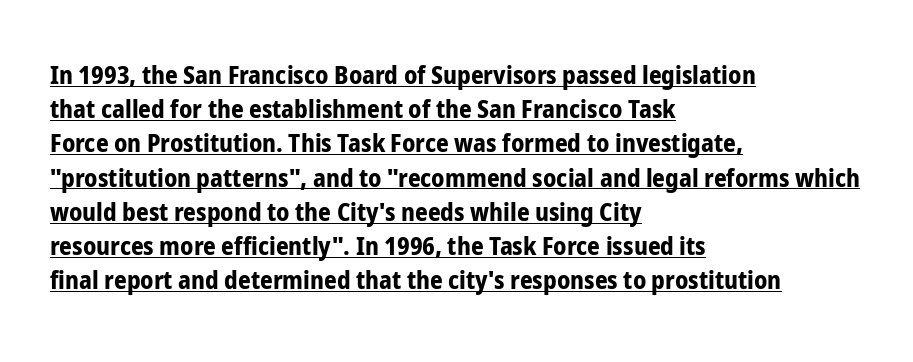
The image shows 25 px bold type, upright; set left-aligned, normal line spacing (1.37x), normal letter spacing, underlined.
